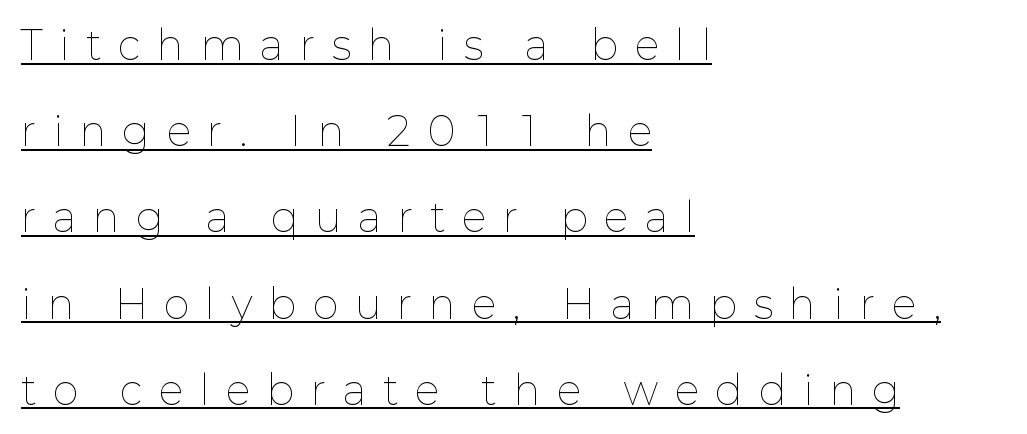
The letters advance in unequal steps, a hallmark of proportional type. Is the letter spacing exaggerated? Yes — the characters are pushed far apart. Counters stay open thanks to moderate or lighter strokes. Posture: straight, roman, zero tilt. Horizontal bands of white between lines are thick stripes. The rendering uses the underline text-decoration.
